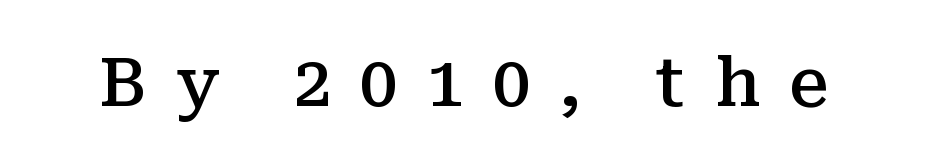
{"serif": "yes", "italic": "no", "bold": "semi", "weight": "semibold", "width": "normal", "stroke_contrast": "medium", "x_height": "medium", "monospaced": "no", "underline": "no", "letter_spacing": "wide", "letter_spacing_em": 0.43, "glyph_px": 67}
